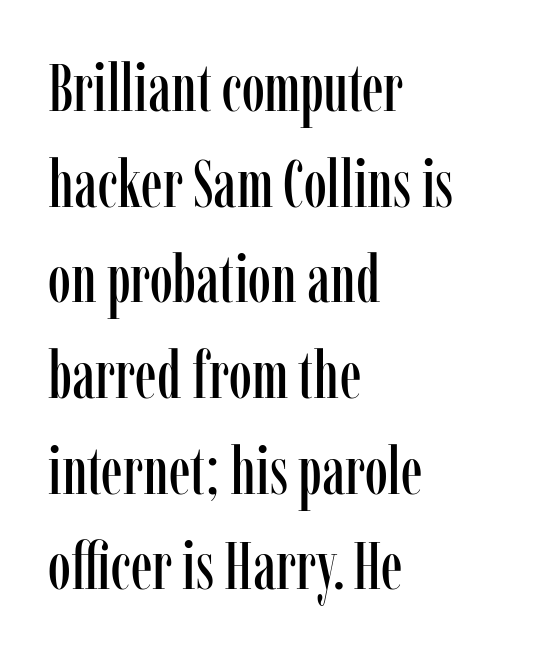
{"serif": "yes", "italic": "no", "width": "condensed", "stroke_contrast": "low", "x_height": "medium", "monospaced": "no", "underline": "no", "align": "left", "line_spacing": "normal", "line_spacing_ratio": 1.45, "letter_spacing": "normal", "letter_spacing_em": 0.0, "glyph_px": 66}
